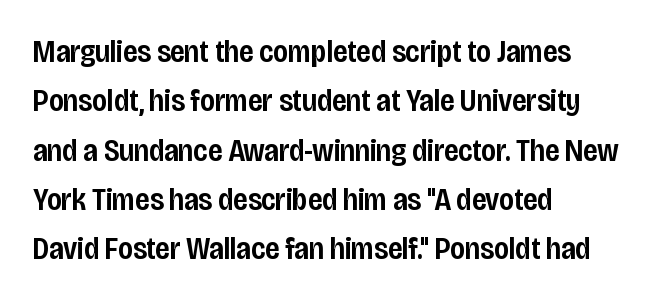
The glyphs have the mass of a demibold cut, below bold. These lines keep a tight, regular rhythm from letter to letter. Horizontal alignment here is leftward, the default for most running prose. Nope, not italic — everything's standing straight.
